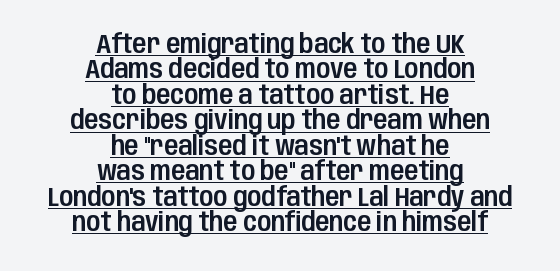
{"italic": "no", "underline": "yes", "align": "center", "line_spacing": "tight", "line_spacing_ratio": 0.98, "letter_spacing": "normal", "letter_spacing_em": 0.0, "glyph_px": 26}
